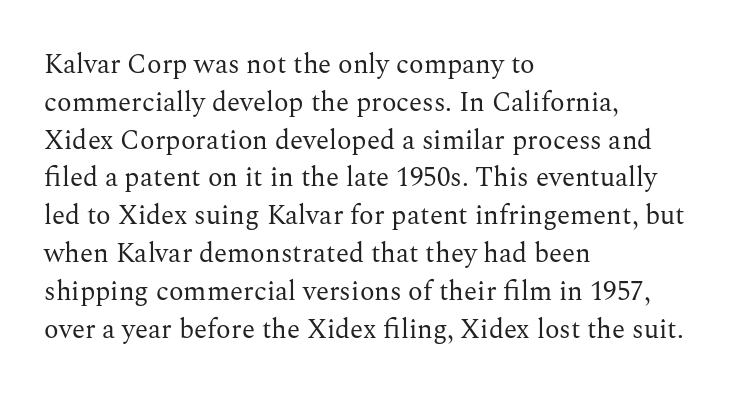
{"italic": "no", "bold": "no", "underline": "no", "align": "left", "line_spacing": "normal", "line_spacing_ratio": 1.4, "letter_spacing": "normal", "letter_spacing_em": 0.0, "glyph_px": 27}
